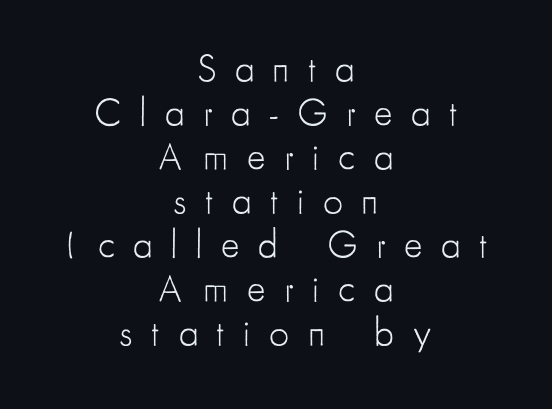
The image shows 39 px light, condensed sans-serif type, upright; set centered, tight line spacing (1.13x), unusually wide letter spacing (+0.48 em), not underlined; low stroke contrast and a small x-height.
